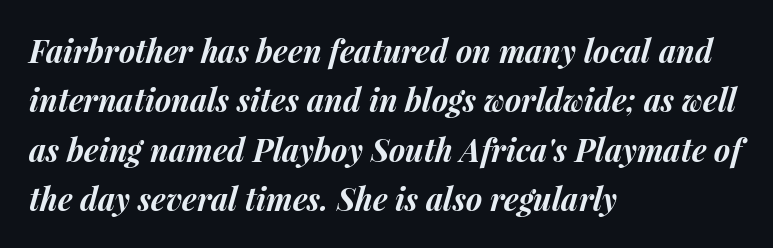
Look at the tracking — it's just the regular setting, nothing added. Glance below the letters and you will spot only blank space. Varying glyph widths throughout — classic text-font behaviour. The paragraph shown leans on its left margin. Stroke thickness is high; the sample reads as a true bold. Every character sits at an angle, as italics do.
